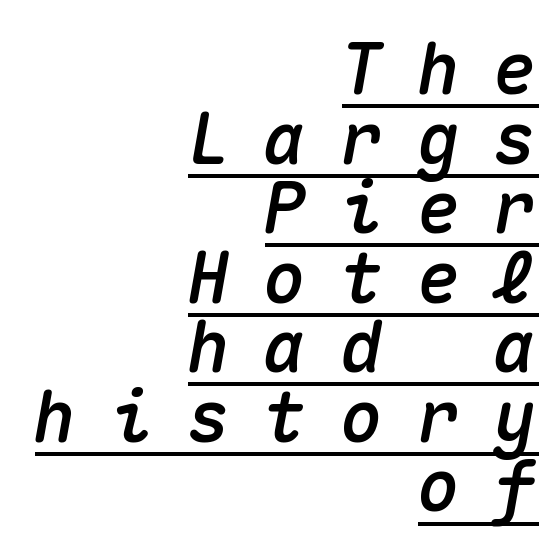
{"italic": "yes", "lean": "right", "slant_degrees": 10, "width": "normal", "stroke_contrast": "medium", "x_height": "medium", "monospaced": "yes", "underline": "yes", "align": "right", "line_spacing": "tight", "line_spacing_ratio": 0.98, "letter_spacing": "wide", "letter_spacing_em": 0.48, "glyph_px": 71}
